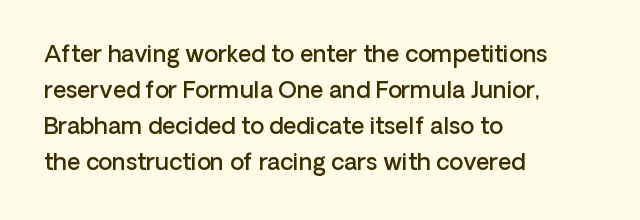
Q: Is the text bold? A: Semi-bold.
Q: Is the text italic (slanted)? A: No, it is upright.
Q: Is the text underlined? A: No.
Q: How is the paragraph aligned? A: Left-aligned.
Q: Is the spacing between letters normal or unusually wide? A: Normal.
Q: Is the spacing between lines tight, normal or loose? A: Normal.
